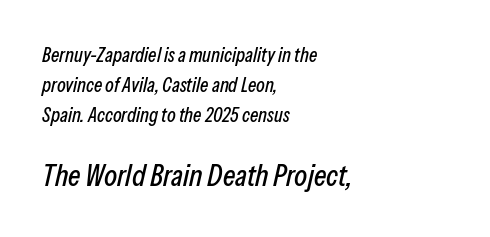
Q: Is the text italic (slanted)? A: Yes, it leans right by about 13 degrees.
Q: Is the text underlined? A: No.
Q: How is the paragraph aligned? A: Left-aligned.
Q: Is the spacing between letters normal or unusually wide? A: Normal.
Q: Is the spacing between lines tight, normal or loose? A: Normal.
Q: Which block of text is set in a larger size, the first (top) or the second (bottom)? A: The second (bottom) one.
Q: Width (condensed, normal, or wide)? A: Condensed.
Q: Stroke contrast? A: Low.
Q: x-height? A: Medium.
Q: Monospaced? A: No.
